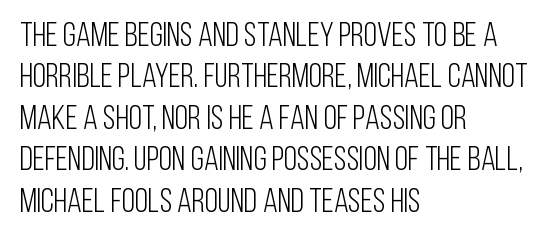
Q: Is the text bold? A: No.
Q: Is the text italic (slanted)? A: No, it is upright.
Q: Is the typeface a serif or a sans-serif typeface? A: Sans-serif.
Q: Is the text underlined? A: No.
Q: How is the paragraph aligned? A: Left-aligned.
Q: Is the spacing between letters normal or unusually wide? A: Normal.
Q: Width (condensed, normal, or wide)? A: Condensed.
Q: Stroke contrast? A: Low.
Q: x-height? A: Large.
Q: Monospaced? A: No.
